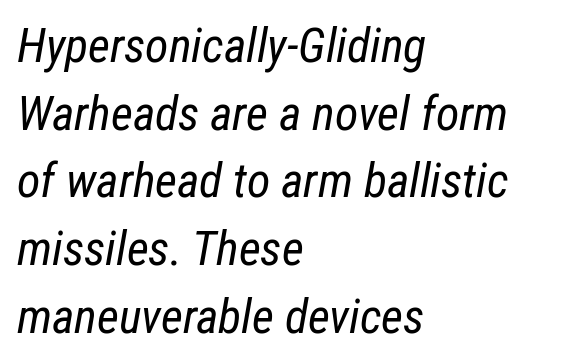
The image shows 48 px regular-weight, condensed type, italic (leaning right); set left-aligned, normal line spacing (1.41x), normal letter spacing, not underlined; low stroke contrast and a medium x-height.
